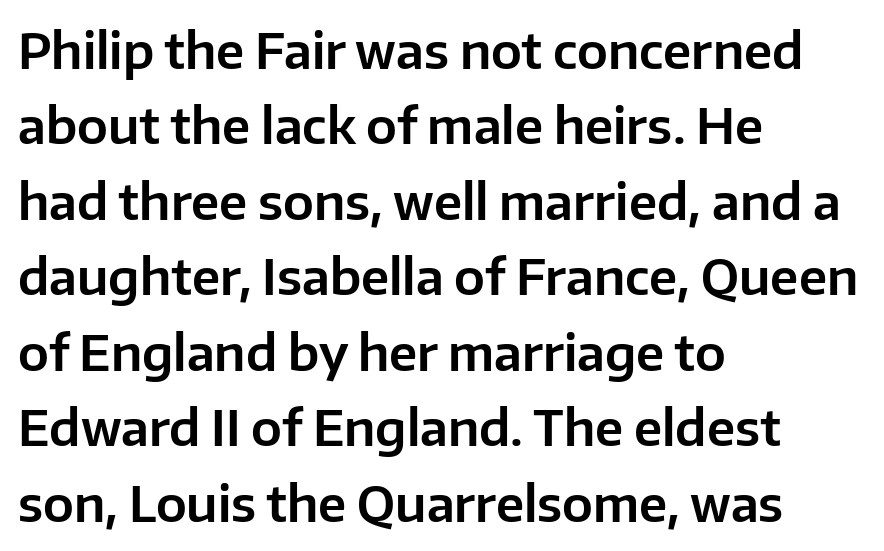
Q: Is the text italic (slanted)? A: No, it is upright.
Q: Is the typeface a serif or a sans-serif typeface? A: Sans-serif.
Q: Is the text underlined? A: No.
Q: How is the paragraph aligned? A: Left-aligned.
Q: Is the spacing between letters normal or unusually wide? A: Normal.
Q: Is the spacing between lines tight, normal or loose? A: Normal.
Q: Width (condensed, normal, or wide)? A: Normal.
Q: Stroke contrast? A: Low.
Q: x-height? A: Medium.
Q: Monospaced? A: No.
